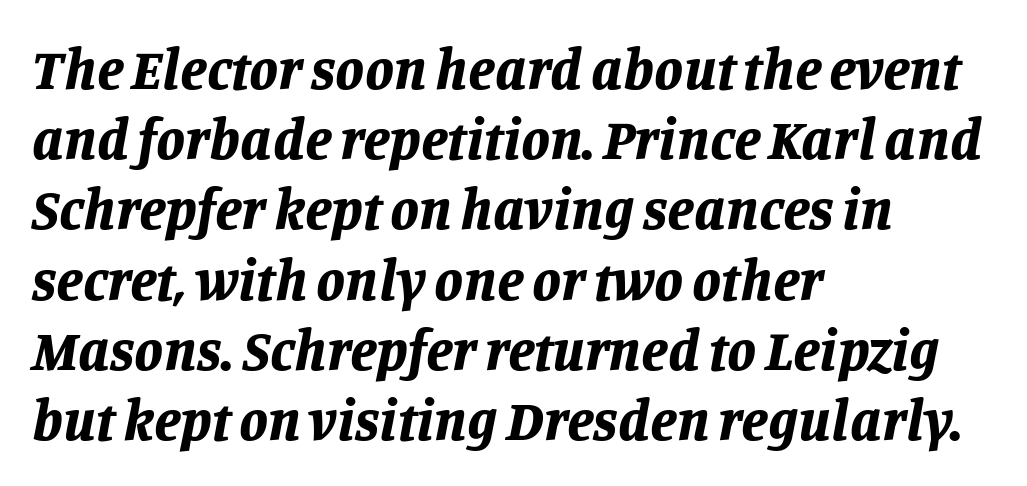
The image shows 58 px bold type, italic (leaning right); set left-aligned, line spacing 1.21x, normal letter spacing, not underlined; low stroke contrast and a large x-height.
